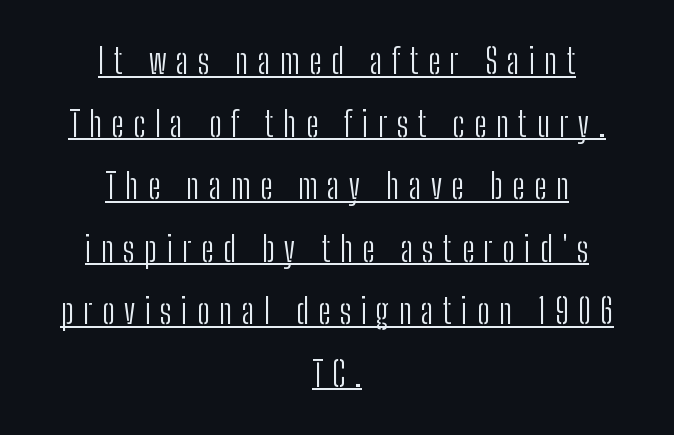
The image shows 34 px light, condensed sans-serif type, upright; set centered, line spacing 1.84x, unusually wide letter spacing (+0.28 em), underlined; low stroke contrast and a medium x-height.
